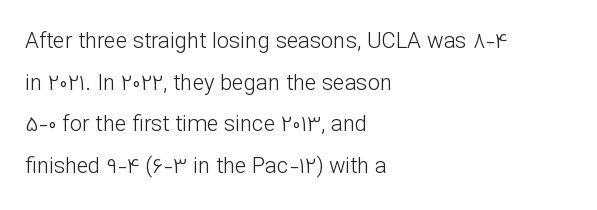
{"italic": "no", "bold": "no", "underline": "no", "align": "left", "line_spacing_ratio": 1.89, "letter_spacing": "normal", "letter_spacing_em": 0.0, "glyph_px": 22}
